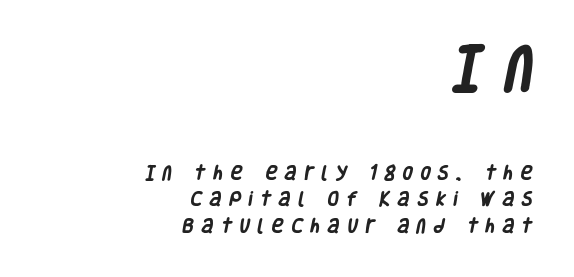
Q: Is the text bold? A: Yes.
Q: Is the typeface a serif or a sans-serif typeface? A: Sans-serif.
Q: Is the text underlined? A: No.
Q: How is the paragraph aligned? A: Right-aligned.
Q: Is the spacing between letters normal or unusually wide? A: Unusually wide.
Q: Is the spacing between lines tight, normal or loose? A: Normal.
Q: Which block of text is set in a larger size, the first (top) or the second (bottom)? A: The first (top) one.
Q: Width (condensed, normal, or wide)? A: Condensed.
Q: Stroke contrast? A: Low.
Q: x-height? A: Large.
Q: Monospaced? A: No.
